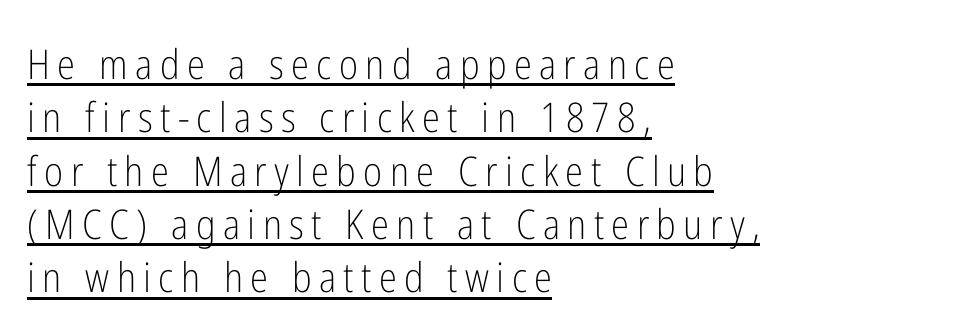
Regarding leading, the lines here are spaced in the standard way. The specimen includes a rule beneath the text block's lines. Think of a printed novel: that variable character pitch is what you see here. The lettering stays uniformly vertical, giving the passage a roman look. Stems and bowls with no extra thickness — not bold.
